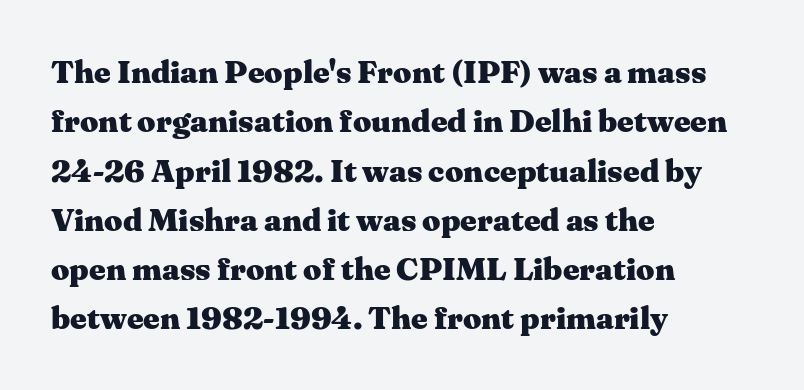
The image shows 32 px heavy, wide serif type, upright; set left-aligned, normal line spacing (1.54x), normal letter spacing, not underlined; medium stroke contrast and a medium x-height.
